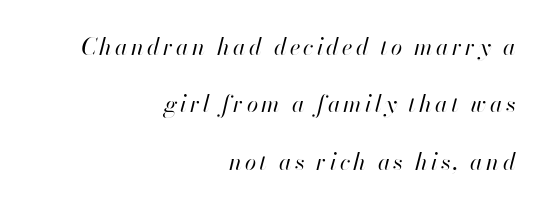
Q: Is the text bold? A: No.
Q: Is the text italic (slanted)? A: Yes, it leans right by about 13 degrees.
Q: Is the text underlined? A: No.
Q: How is the paragraph aligned? A: Right-aligned.
Q: Is the spacing between lines tight, normal or loose? A: Loose.
